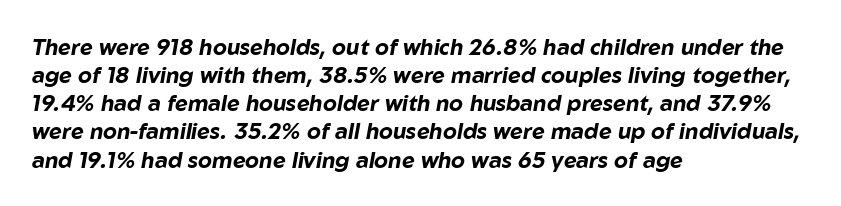
The image shows 22 px bold type, italic (leaning right); set left-aligned, normal line spacing (1.28x), normal letter spacing, not underlined.
